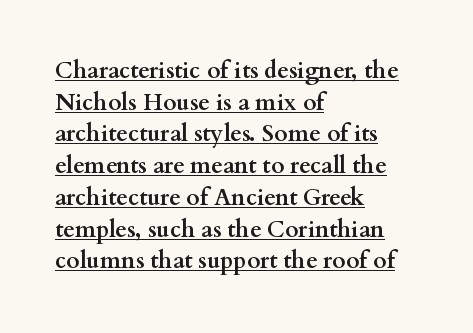
Q: Is the text bold? A: Yes.
Q: Is the text italic (slanted)? A: No, it is upright.
Q: Is the text underlined? A: Yes.
Q: How is the paragraph aligned? A: Left-aligned.
Q: Is the spacing between letters normal or unusually wide? A: Normal.
Q: Is the spacing between lines tight, normal or loose? A: Normal.
